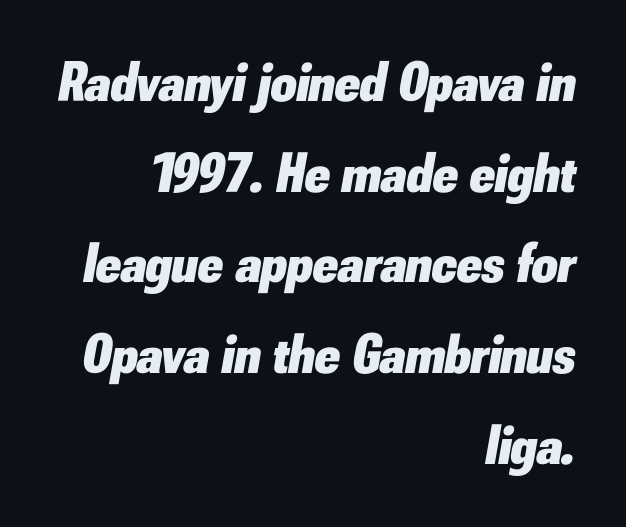
Is this a fixed-width face? No — the glyphs have proportional, varying widths. Alignment: flush right. Descender tails drop into unmarked territory. The specimen reads as italic at a glance.
